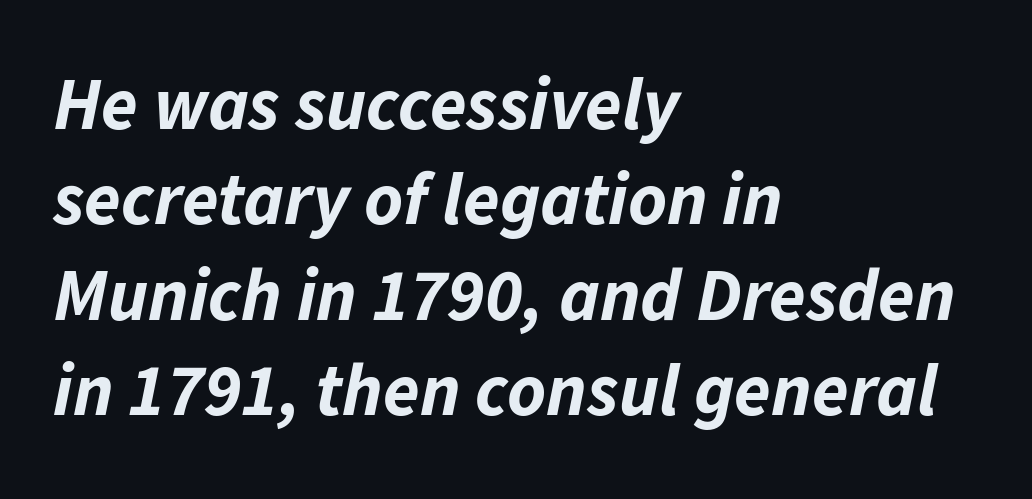
Q: Is the text bold? A: Yes.
Q: Is the text italic (slanted)? A: Yes, it leans right by about 11 degrees.
Q: Is the text underlined? A: No.
Q: How is the paragraph aligned? A: Left-aligned.
Q: Is the spacing between letters normal or unusually wide? A: Normal.
Q: Is the spacing between lines tight, normal or loose? A: Normal.
Q: Width (condensed, normal, or wide)? A: Normal.
Q: Stroke contrast? A: Low.
Q: x-height? A: Medium.
Q: Monospaced? A: No.
